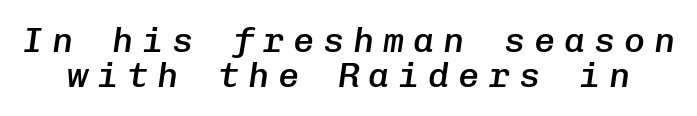
The image shows 35 px semibold type, italic (leaning right), monospaced; set tight line spacing (1.01x), unusually wide letter spacing (+0.26 em), not underlined; low stroke contrast and a medium x-height.
